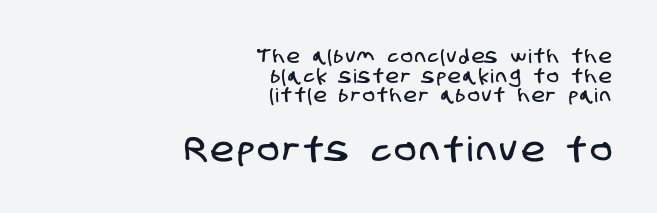
Q: Is the typeface a serif or a sans-serif typeface? A: Sans-serif.
Q: Is the text underlined? A: No.
Q: How is the paragraph aligned? A: Right-aligned.
Q: Is the spacing between lines tight, normal or loose? A: Tight.
Q: Which block of text is set in a larger size, the first (top) or the second (bottom)? A: The second (bottom) one.
Q: Width (condensed, normal, or wide)? A: Condensed.
Q: Stroke contrast? A: Low.
Q: x-height? A: Large.
Q: Monospaced? A: No.
